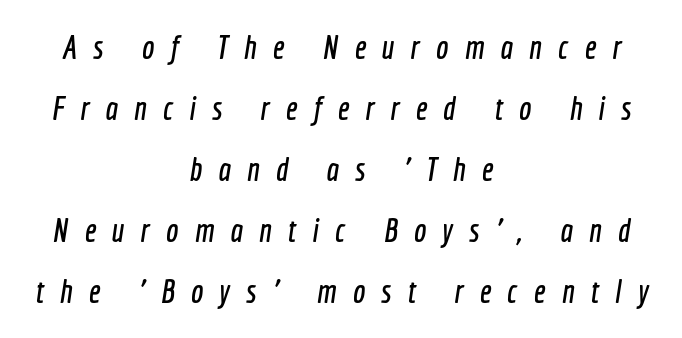
Unlike a traditional serif, this face leaves its strokes unadorned. The string is rendered with underlining switched off. Layout note: lines centered. Here the designer chose a conventional face with non-uniform glyph widths.
